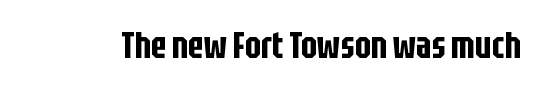
{"serif": "no", "italic": "no", "width": "condensed", "stroke_contrast": "low", "x_height": "large", "monospaced": "no", "underline": "no", "letter_spacing": "normal", "letter_spacing_em": 0.0, "glyph_px": 38}
